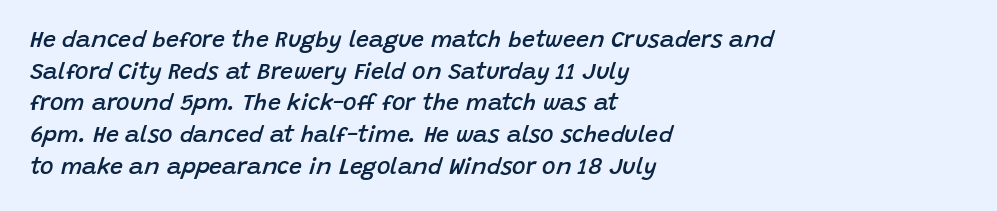
The image shows 23 px text type, italic (leaning right); set left-aligned, normal line spacing (1.38x), normal letter spacing, not underlined.
